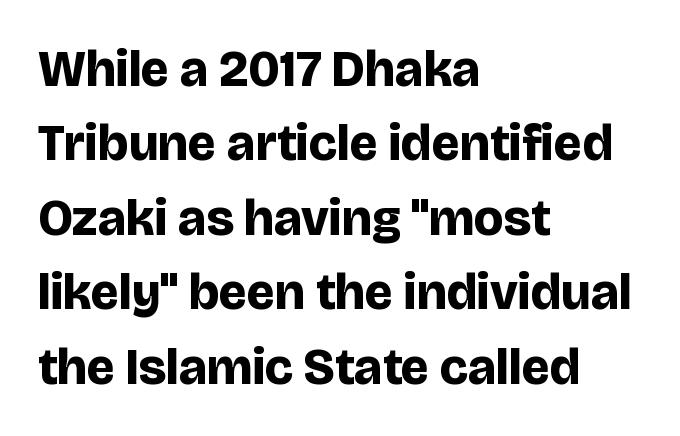
Horizontal alignment here is leftward, the default for most running prose. This rendering features lettering with no underline. The typeface chosen for these lines omits serifs. The letters stand straight up with perfectly vertical stems.
